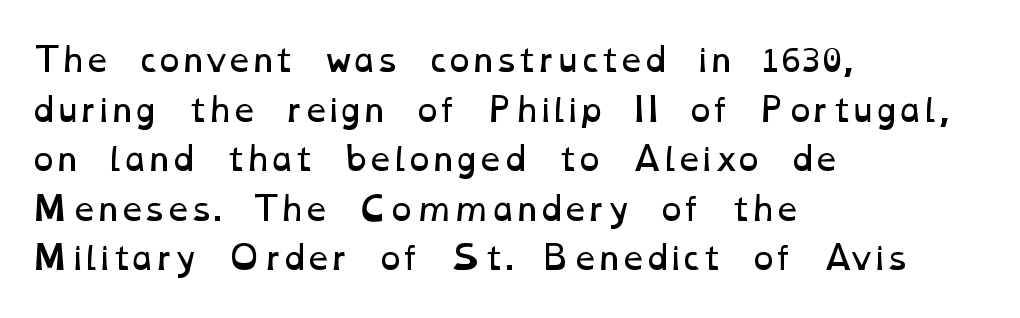
Interline gaps are of average width in this sample. The typesetting does not lean heavy: it is not bold. The gaps between neighbouring characters are ordinary and unremarkable. Is this a fixed-width face? No — the glyphs have proportional, varying widths. Leftover space on each line is placed entirely after the last word. Descenders hang freely into open space.
